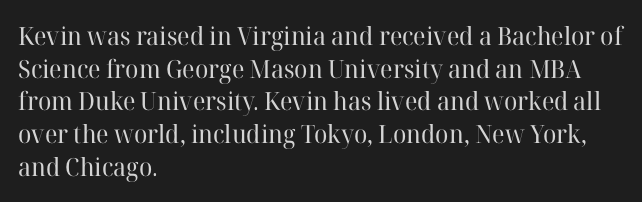
Q: Is the text bold? A: No.
Q: Is the text italic (slanted)? A: No, it is upright.
Q: Is the text underlined? A: No.
Q: How is the paragraph aligned? A: Left-aligned.
Q: Is the spacing between letters normal or unusually wide? A: Normal.
Q: Is the spacing between lines tight, normal or loose? A: Normal.
